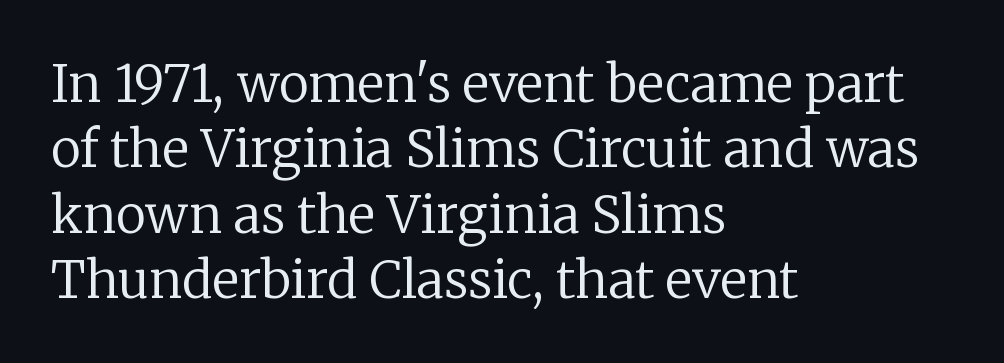
The passage shown is not underscored anywhere. Serif or sans? Serif — the stroke terminals have little feet. The passage shown is typed in a proportional face where columns would drift. Reading down the block, your eye returns to a fixed left position each line.
